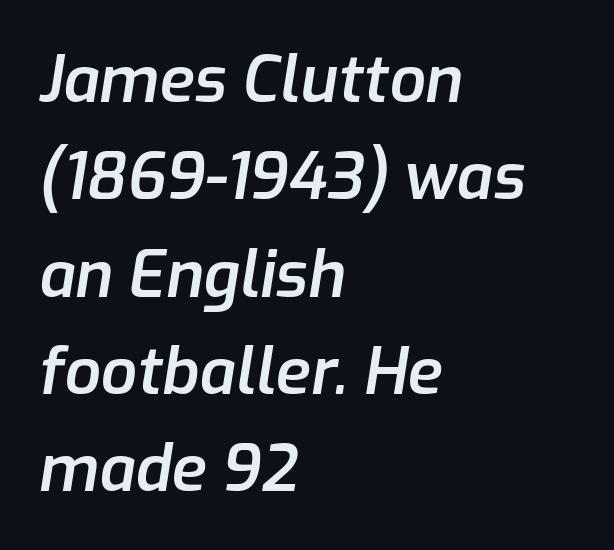
The image shows 64 px semibold type, italic (leaning right); set left-aligned, normal line spacing (1.52x), normal letter spacing, not underlined; low stroke contrast and a medium x-height.
